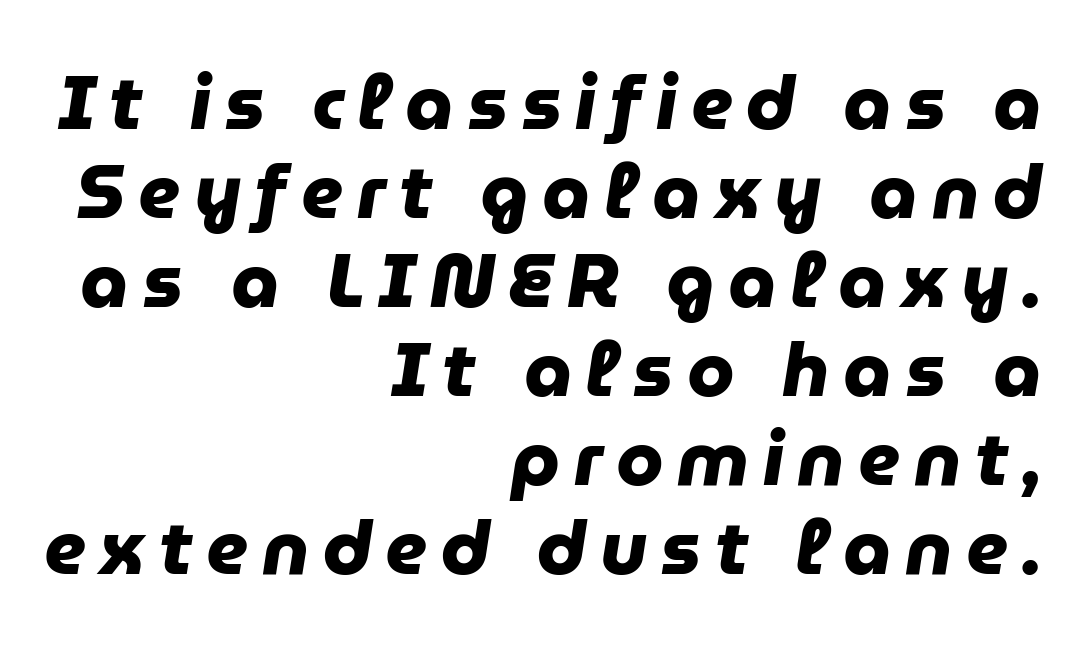
Q: Is the text bold? A: Yes.
Q: Is the typeface a serif or a sans-serif typeface? A: Sans-serif.
Q: Is the text underlined? A: No.
Q: How is the paragraph aligned? A: Right-aligned.
Q: Width (condensed, normal, or wide)? A: Normal.
Q: Stroke contrast? A: Low.
Q: x-height? A: Medium.
Q: Monospaced? A: No.
